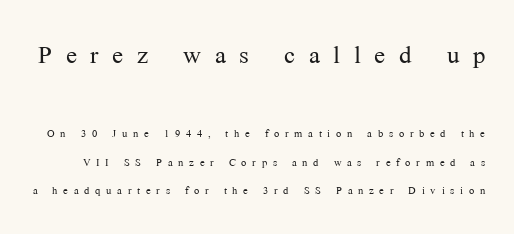
{"serif": "yes", "italic": "no", "bold": "no", "weight": "light", "width": "normal", "stroke_contrast": "medium", "x_height": "medium", "monospaced": "no", "underline": "no", "line_spacing": "loose", "line_spacing_ratio": 2.03, "letter_spacing": "wide", "letter_spacing_em": 0.41, "larger_block": "first", "size_ratio": 2.36, "glyph_px": 33}
